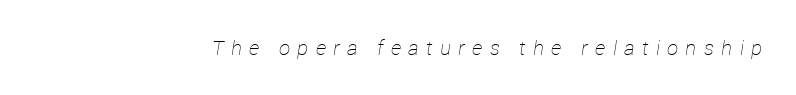
{"italic": "yes", "lean": "right", "slant_degrees": 12, "bold": "no", "underline": "no", "letter_spacing": "wide", "letter_spacing_em": 0.37, "glyph_px": 20}
